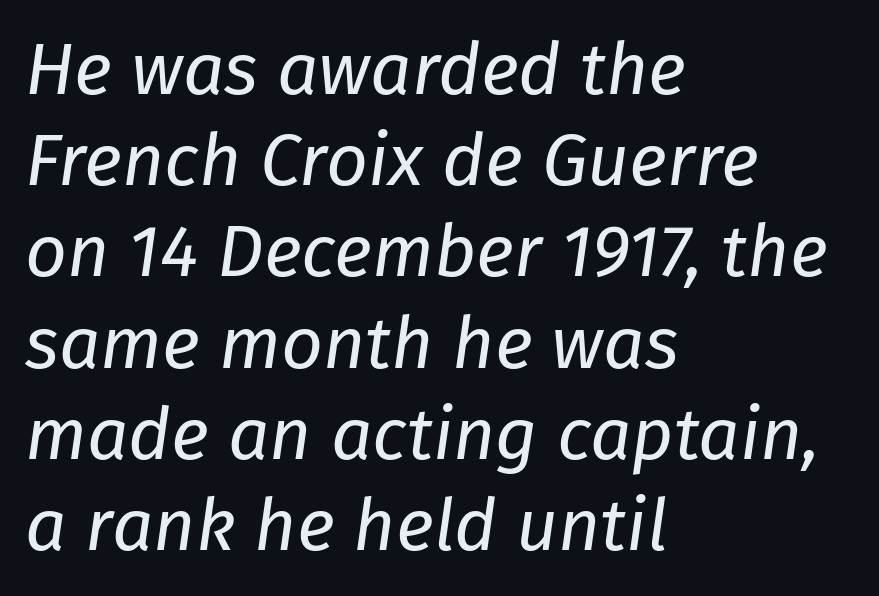
The image shows 73 px regular-weight type, italic (leaning right); set left-aligned, normal line spacing (1.25x), normal letter spacing, not underlined; low stroke contrast and a medium x-height.
